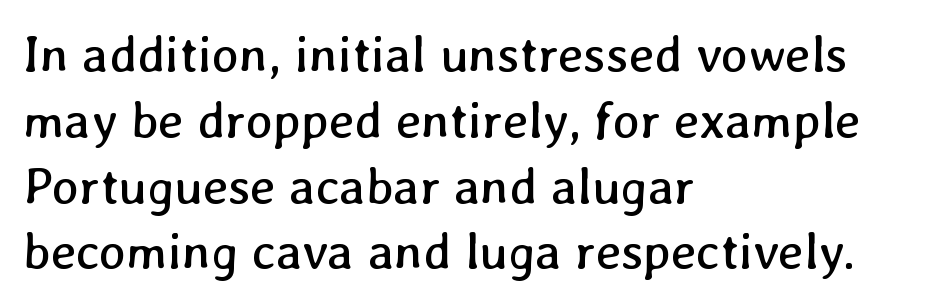
Q: Is the text bold? A: No.
Q: Is the text underlined? A: No.
Q: How is the paragraph aligned? A: Left-aligned.
Q: Is the spacing between letters normal or unusually wide? A: Normal.
Q: Is the spacing between lines tight, normal or loose? A: Normal.
Q: Width (condensed, normal, or wide)? A: Normal.
Q: Stroke contrast? A: Low.
Q: x-height? A: Medium.
Q: Monospaced? A: No.
